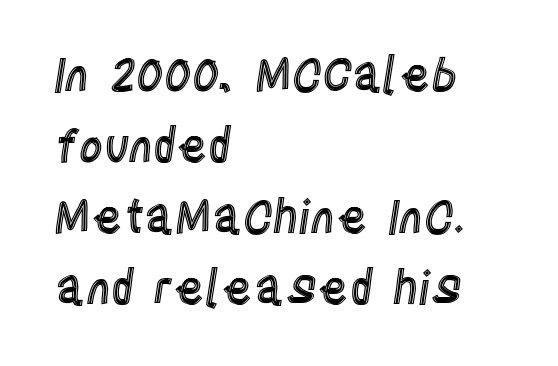
{"width": "condensed", "x_height": "large", "monospaced": "no", "underline": "no", "align": "left", "line_spacing": "normal", "line_spacing_ratio": 1.54, "letter_spacing": "normal", "letter_spacing_em": 0.0, "glyph_px": 46}
